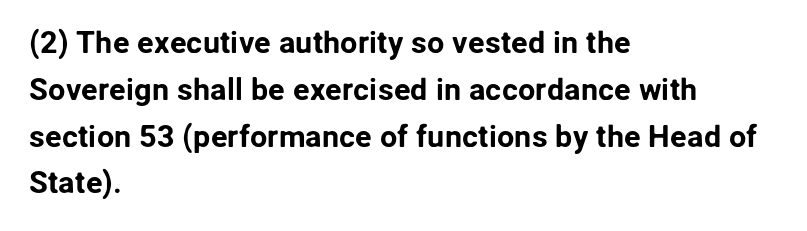
Short note: letters normally spaced. Nope, not italic — everything's standing straight. Each letter's strokes conclude bluntly, with no projecting serifs. The space beneath each line is pristine and unruled. The rag falls on the right side of this text block. Interline gaps are of average width in this sample.
